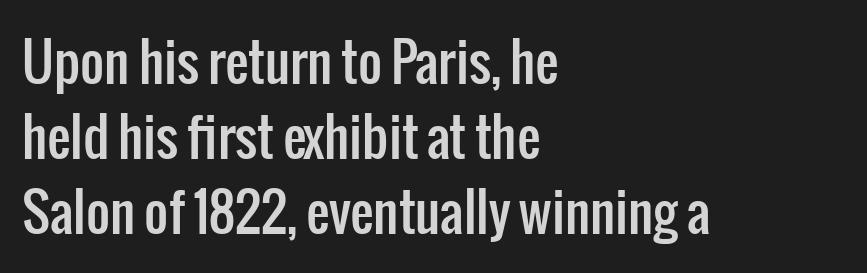
Q: Is the text italic (slanted)? A: No, it is upright.
Q: Is the typeface a serif or a sans-serif typeface? A: Sans-serif.
Q: Is the text underlined? A: No.
Q: How is the paragraph aligned? A: Left-aligned.
Q: Is the spacing between letters normal or unusually wide? A: Normal.
Q: Is the spacing between lines tight, normal or loose? A: Normal.
Q: Width (condensed, normal, or wide)? A: Condensed.
Q: Stroke contrast? A: Low.
Q: x-height? A: Medium.
Q: Monospaced? A: No.
